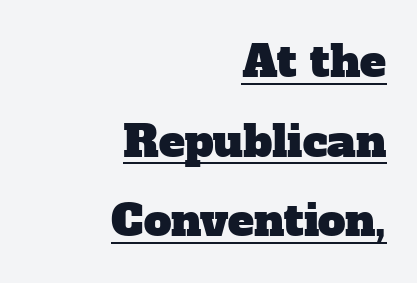
Q: Is the typeface a serif or a sans-serif typeface? A: Serif.
Q: Is the text underlined? A: Yes.
Q: How is the paragraph aligned? A: Right-aligned.
Q: Is the spacing between letters normal or unusually wide? A: Normal.
Q: Width (condensed, normal, or wide)? A: Normal.
Q: Stroke contrast? A: Low.
Q: x-height? A: Medium.
Q: Monospaced? A: No.
